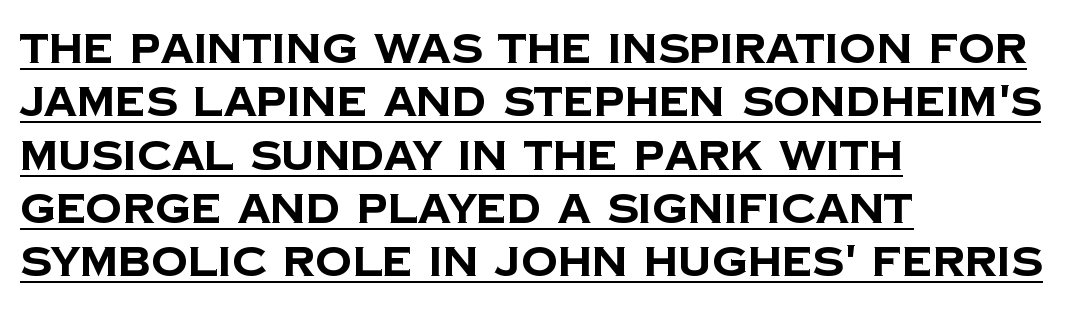
Leftover space on each line is placed entirely after the last word. Think of a printed novel: that variable character pitch is what you see here. Set as a true bold cut, around the 700 mark. These lines sit exactly where default settings would place them. The typeface chosen for these lines omits serifs.
